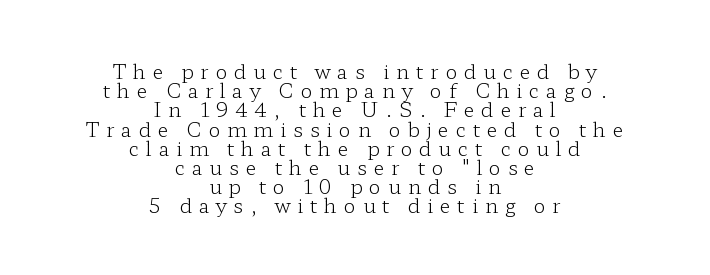
The image shows 20 px text type, upright; set centered, tight line spacing (0.96x), unusually wide letter spacing (+0.33 em), not underlined.
